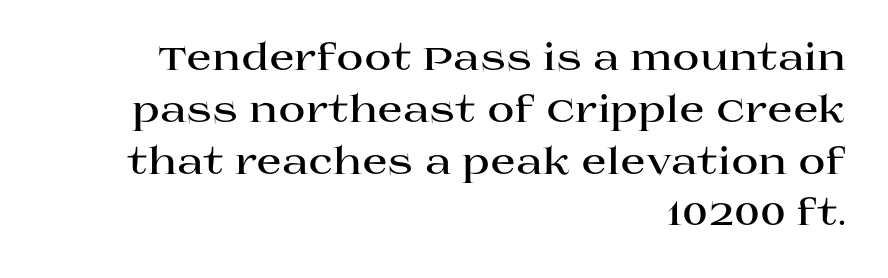
Q: Is the text bold? A: Yes.
Q: Is the text italic (slanted)? A: No, it is upright.
Q: Is the typeface a serif or a sans-serif typeface? A: Serif.
Q: Is the text underlined? A: No.
Q: How is the paragraph aligned? A: Right-aligned.
Q: Is the spacing between letters normal or unusually wide? A: Normal.
Q: Is the spacing between lines tight, normal or loose? A: Normal.
Q: Width (condensed, normal, or wide)? A: Wide.
Q: Stroke contrast? A: High.
Q: x-height? A: Large.
Q: Monospaced? A: No.
